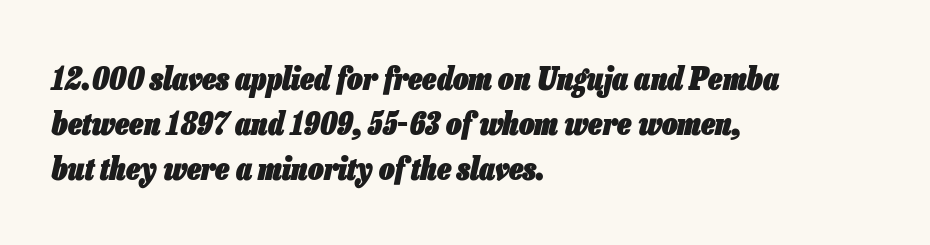
The characters look thick and weighty, a clear bold. A typesetter would call this proportional, since set widths differ per character. The rendering uses a moderate line-height, typical for paragraphs. The compositor pushed each line to the left boundary. Just letters on the line, the space beneath them empty.
